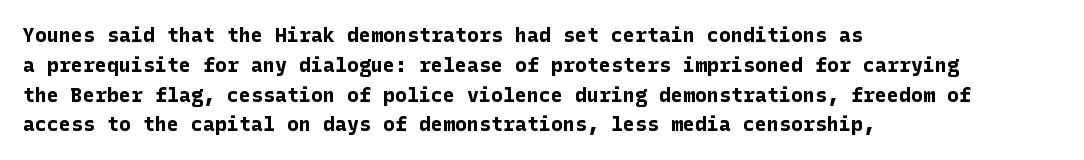
{"italic": "no", "bold": "yes", "underline": "no", "align": "left", "line_spacing": "normal", "line_spacing_ratio": 1.49, "letter_spacing": "normal", "letter_spacing_em": 0.0, "glyph_px": 20}
